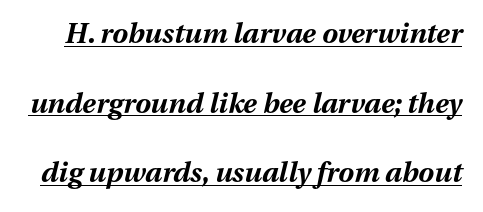
{"italic": "yes", "lean": "right", "slant_degrees": 13, "bold": "yes", "weight": "bold", "width": "normal", "stroke_contrast": "medium", "x_height": "medium", "monospaced": "no", "underline": "yes", "line_spacing": "loose", "line_spacing_ratio": 2.49, "letter_spacing": "normal", "letter_spacing_em": 0.0, "glyph_px": 28}
